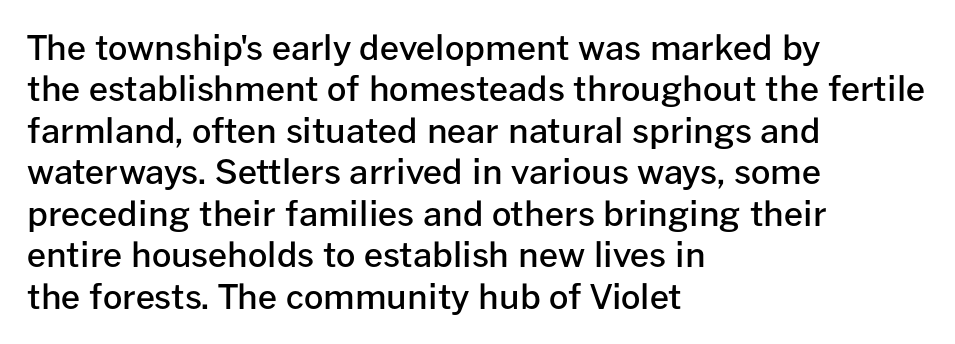
The lines in this sample share a left origin and differ only in where they stop. Short note: letters normally spaced. Has an underline been added? It has not. Its strokes are somewhat broadened, the hallmark of semibold type. Note the varied advance widths — an 'i' is clearly narrower than an 'm'. In terms of posture, this sample is upright.
